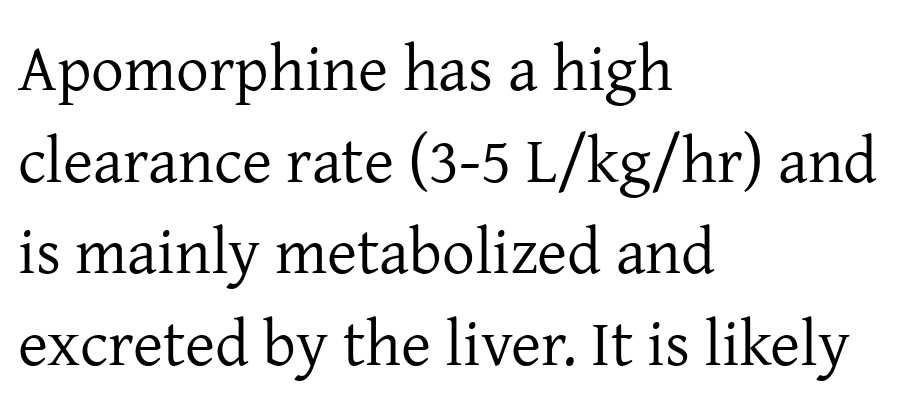
The image shows 65 px regular-weight serif type, upright; set left-aligned, normal line spacing (1.41x), normal letter spacing, not underlined; low stroke contrast and a medium x-height.
